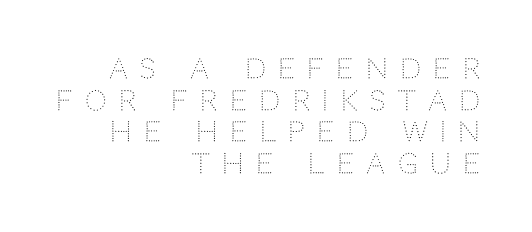
The image shows 27 px text type, upright; set right-aligned, line spacing 1.17x, unusually wide letter spacing (+0.46 em), not underlined.
